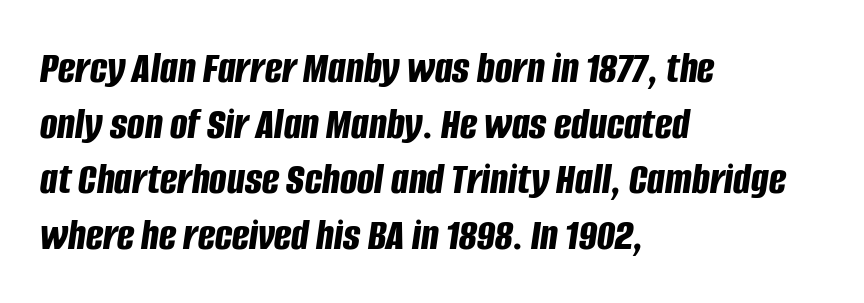
{"italic": "yes", "lean": "right", "slant_degrees": 8, "bold": "yes", "weight": "bold", "width": "condensed", "stroke_contrast": "low", "x_height": "large", "monospaced": "no", "underline": "no", "align": "left", "line_spacing_ratio": 1.21, "letter_spacing": "normal", "letter_spacing_em": 0.0, "glyph_px": 46}
